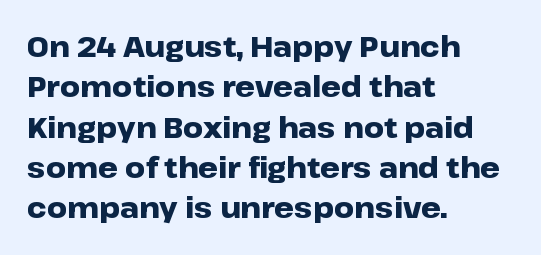
Q: Is the text bold? A: Yes.
Q: Is the text italic (slanted)? A: No, it is upright.
Q: Is the typeface a serif or a sans-serif typeface? A: Sans-serif.
Q: Is the text underlined? A: No.
Q: How is the paragraph aligned? A: Left-aligned.
Q: Is the spacing between letters normal or unusually wide? A: Normal.
Q: Is the spacing between lines tight, normal or loose? A: Normal.
Q: Width (condensed, normal, or wide)? A: Wide.
Q: Stroke contrast? A: Low.
Q: x-height? A: Medium.
Q: Monospaced? A: No.
